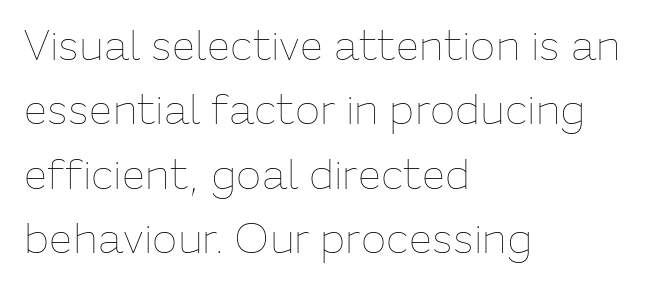
Q: Is the text bold? A: No.
Q: Is the text italic (slanted)? A: No, it is upright.
Q: Is the text underlined? A: No.
Q: How is the paragraph aligned? A: Left-aligned.
Q: Is the spacing between letters normal or unusually wide? A: Normal.
Q: Is the spacing between lines tight, normal or loose? A: Normal.
Q: Width (condensed, normal, or wide)? A: Normal.
Q: Stroke contrast? A: Low.
Q: x-height? A: Medium.
Q: Monospaced? A: No.
